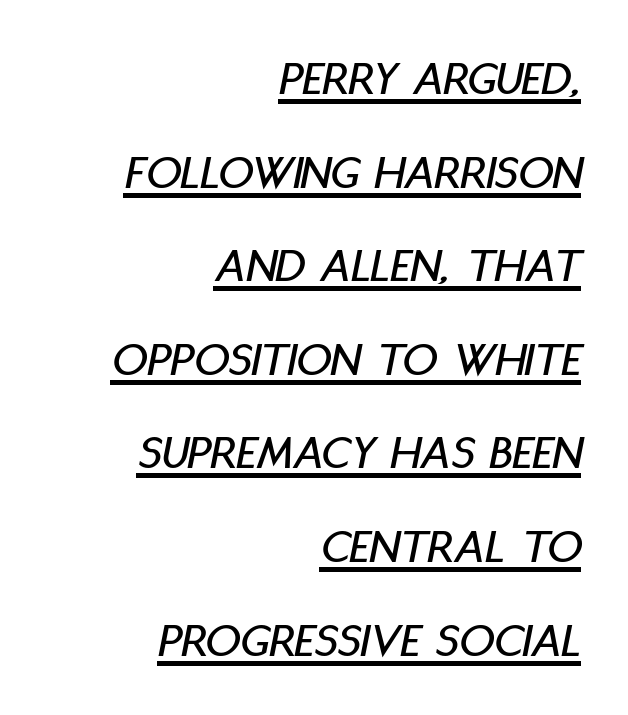
Slanted lettering throughout. Do the characters align in a grid? No, the font is proportional. The face used here is rendered with its standard letterfit. The lines are spread far apart with generous leading. The setting favours the right margin, as signatures and pull-quotes sometimes do. Quick note: underline on.
